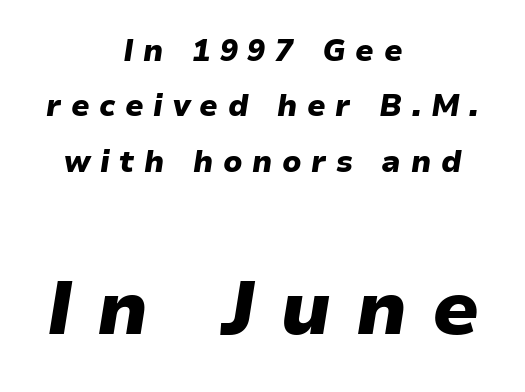
Q: Is the text bold? A: Yes.
Q: Is the text italic (slanted)? A: Yes, it leans right by about 9 degrees.
Q: Is the text underlined? A: No.
Q: How is the paragraph aligned? A: Centered.
Q: Is the spacing between letters normal or unusually wide? A: Unusually wide.
Q: Which block of text is set in a larger size, the first (top) or the second (bottom)? A: The second (bottom) one.
Q: Width (condensed, normal, or wide)? A: Normal.
Q: Stroke contrast? A: Low.
Q: x-height? A: Medium.
Q: Monospaced? A: No.
